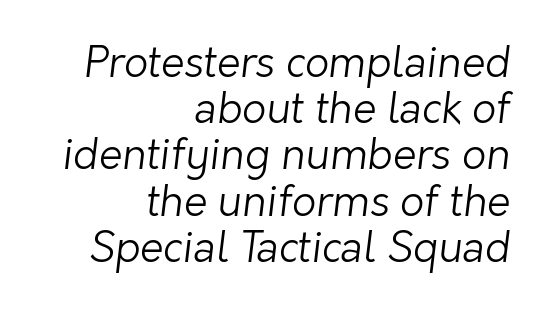
Q: Is the text bold? A: No.
Q: Is the typeface a serif or a sans-serif typeface? A: Sans-serif.
Q: Is the text underlined? A: No.
Q: How is the paragraph aligned? A: Right-aligned.
Q: Is the spacing between letters normal or unusually wide? A: Normal.
Q: Is the spacing between lines tight, normal or loose? A: Tight.
Q: Width (condensed, normal, or wide)? A: Normal.
Q: Stroke contrast? A: Low.
Q: x-height? A: Medium.
Q: Monospaced? A: No.
